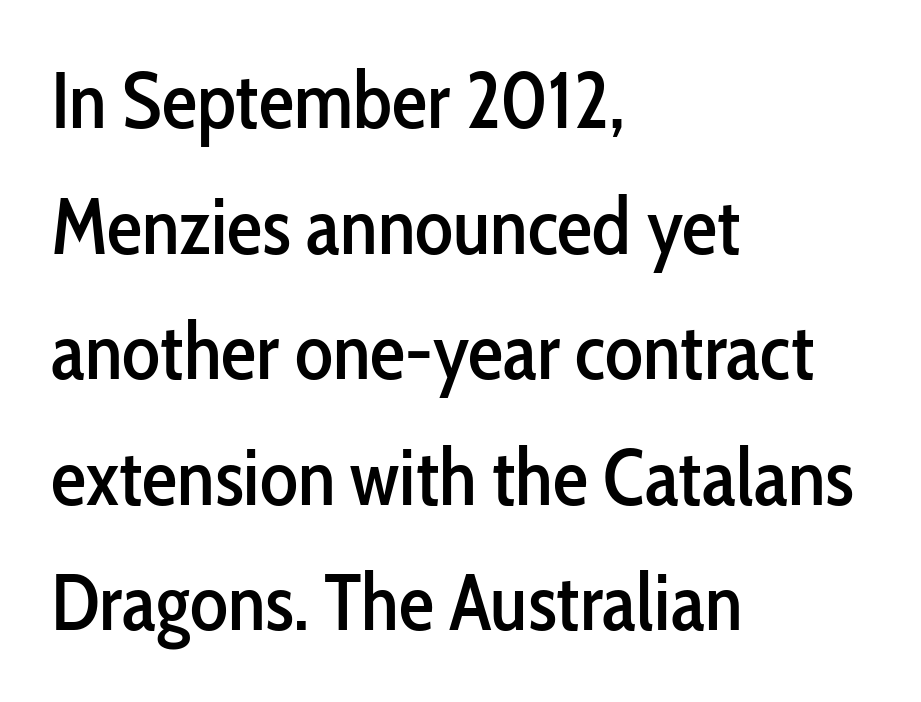
A bare baseline throughout the passage. Tall strokes in this sample are plumb rather than angled. Each new line begins a customary step beneath the previous one. Varying glyph widths throughout — classic text-font behaviour.
